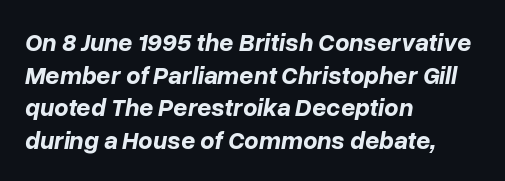
{"italic": "yes", "lean": "right", "slant_degrees": 10, "bold": "yes", "underline": "no", "align": "left", "line_spacing": "normal", "line_spacing_ratio": 1.31, "letter_spacing": "normal", "letter_spacing_em": 0.0, "glyph_px": 25}
